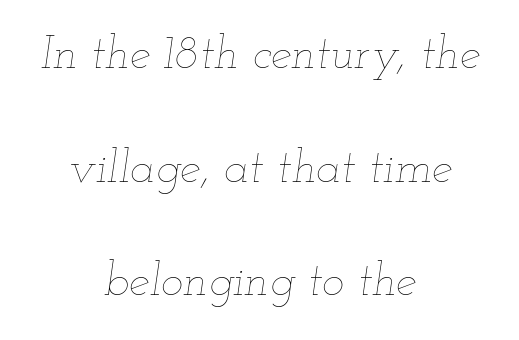
The passage shown is typed in a proportional face where columns would drift. Reading down the column, the eye jumps a long way to each next line. This reads as an unemphasized weight, regular at the heaviest. The passage shown leans; its letterforms are oblique.
